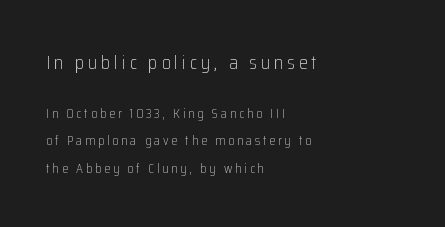
The image shows 20 px text type, upright; set left-aligned, loose line spacing (1.98x), unusually wide letter spacing (+0.2 em), not underlined; the first (top) block is 1.43x larger.
